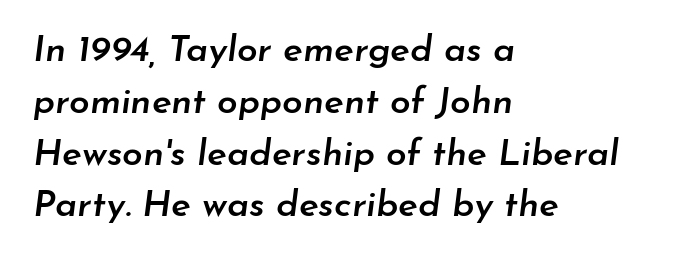
The image shows 37 px semibold type, italic (leaning right); set left-aligned, normal line spacing (1.4x), normal letter spacing, not underlined; low stroke contrast and a small x-height.
